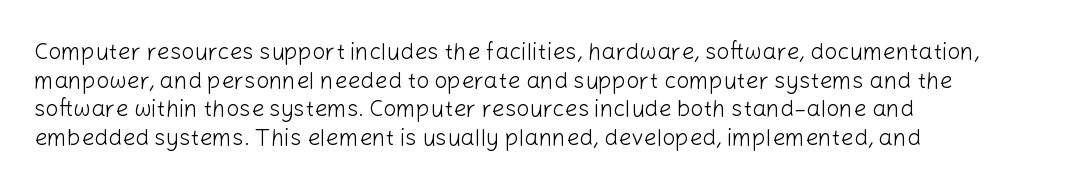
The lines sit at an ordinary, default distance from one another. The text block is weighted toward the left margin, trailing off unevenly rightward. Tracking value appears to be zero — textbook default spacing. Has an underline been added? It has not. Stroke mass is kept to a normal reading level or below.
